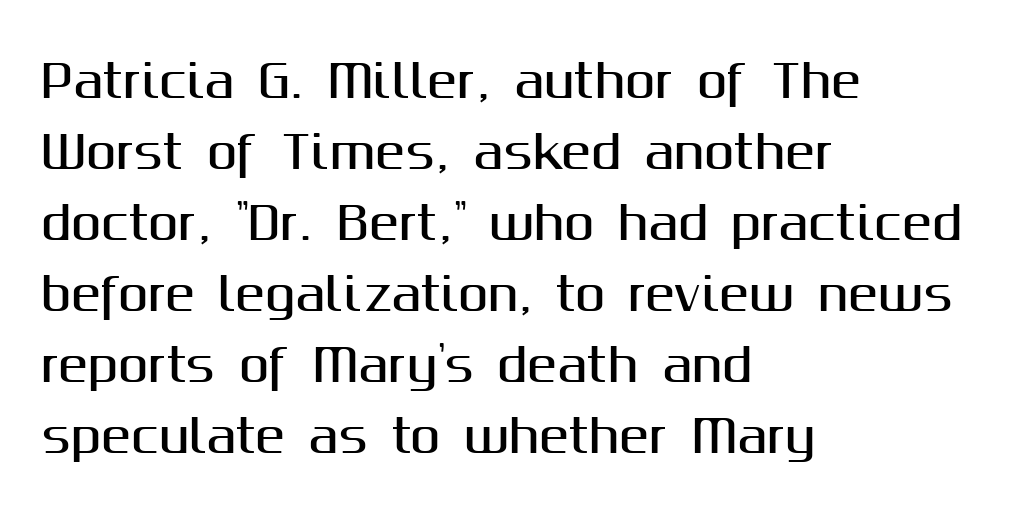
Q: Is the text italic (slanted)? A: No, it is upright.
Q: Is the typeface a serif or a sans-serif typeface? A: Sans-serif.
Q: Is the text underlined? A: No.
Q: How is the paragraph aligned? A: Left-aligned.
Q: Is the spacing between letters normal or unusually wide? A: Normal.
Q: Is the spacing between lines tight, normal or loose? A: Normal.
Q: Width (condensed, normal, or wide)? A: Normal.
Q: Stroke contrast? A: Medium.
Q: x-height? A: Medium.
Q: Monospaced? A: No.
